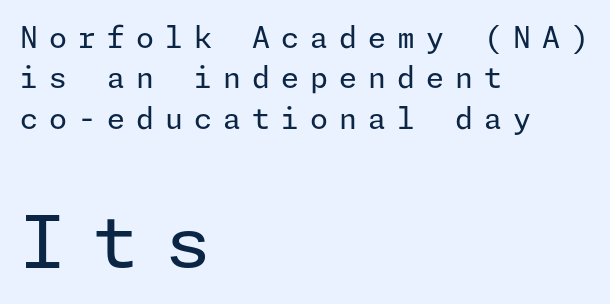
Q: Is the text bold? A: No.
Q: Is the text italic (slanted)? A: No, it is upright.
Q: Is the typeface a serif or a sans-serif typeface? A: Sans-serif.
Q: Is the text underlined? A: No.
Q: How is the paragraph aligned? A: Left-aligned.
Q: Is the spacing between letters normal or unusually wide? A: Unusually wide.
Q: Is the spacing between lines tight, normal or loose? A: Normal.
Q: Which block of text is set in a larger size, the first (top) or the second (bottom)? A: The second (bottom) one.
Q: Width (condensed, normal, or wide)? A: Normal.
Q: Stroke contrast? A: Low.
Q: x-height? A: Medium.
